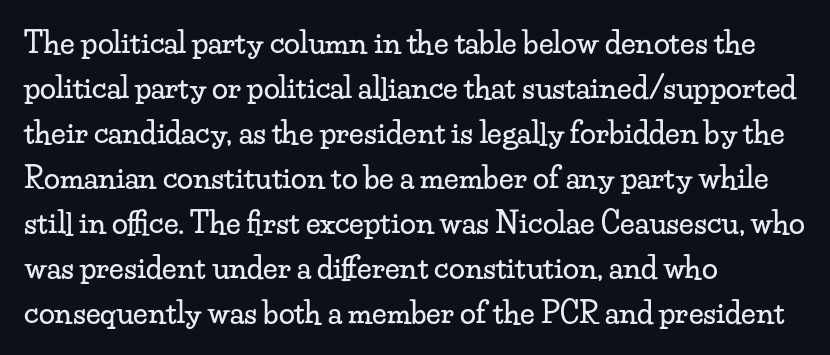
The image shows 29 px wide serif type, upright; set left-aligned, normal line spacing (1.55x), normal letter spacing, not underlined; low stroke contrast and a small x-height.
